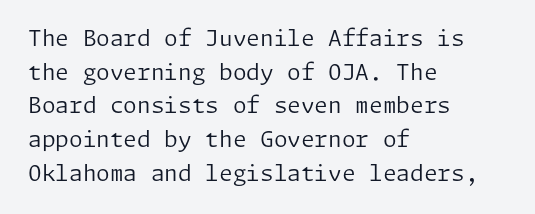
{"italic": "no", "bold": "no", "underline": "no", "align": "left", "line_spacing": "normal", "line_spacing_ratio": 1.53, "letter_spacing": "normal", "letter_spacing_em": 0.0, "glyph_px": 22}
